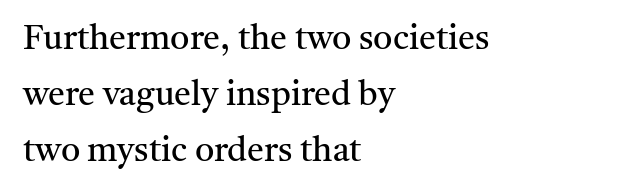
This sample uses plain, unmodified letter spacing. The space between consecutive lines is moderate. The passage shown is typeset with a serif family. Every row of glyphs begins at an identical x-position on the left.
